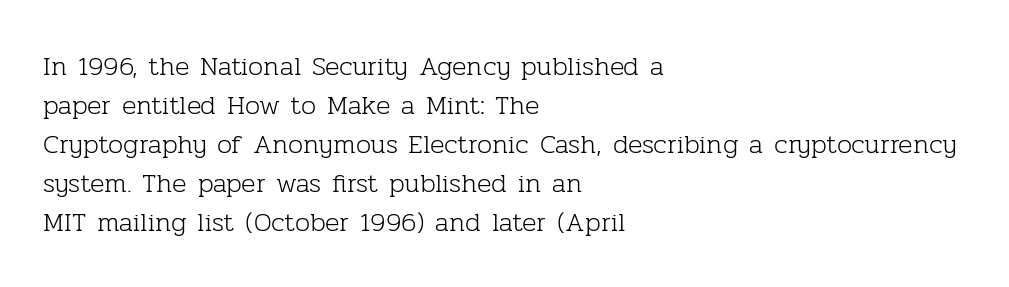
The image shows 27 px text type, upright; set left-aligned, normal line spacing (1.44x), normal letter spacing, not underlined.
